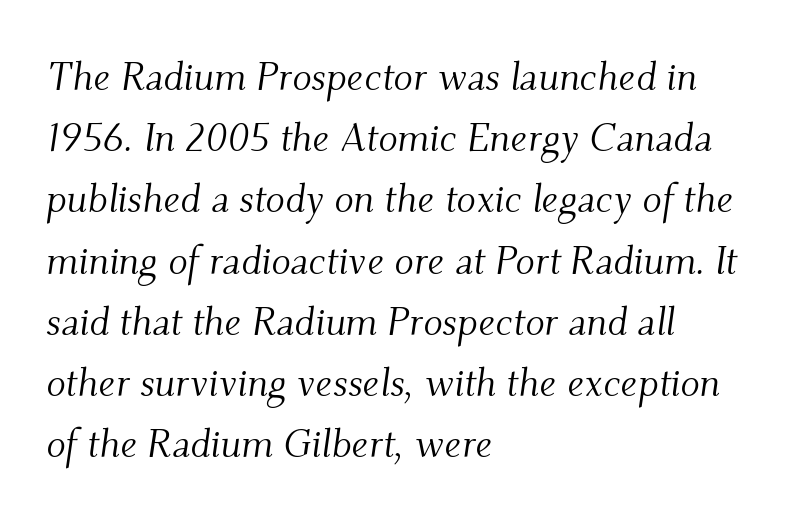
Note the varied advance widths — an 'i' is clearly narrower than an 'm'. Leftover space on each line is placed entirely after the last word. This is serif lettering, the kind often seen in printed books. The specimen reads as italic at a glance. The rendering uses a moderate line-height, typical for paragraphs.
